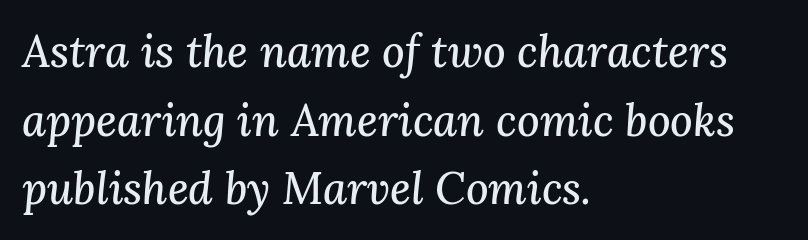
This is oblique type, the kind used for emphasis or titles. This sample keeps an unexceptional amount of space between lines. In CSS terms this would be text-align: left. Font category for this specimen: serif. Do the characters align in a grid? No, the font is proportional.
